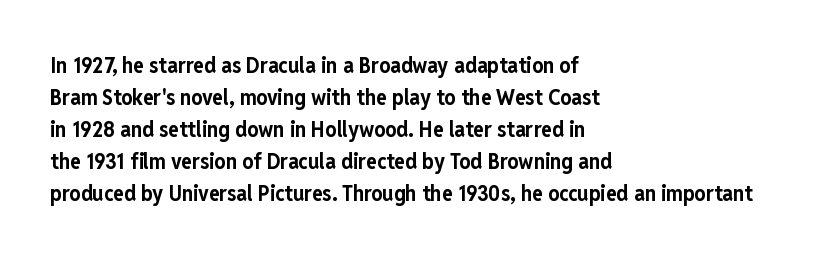
These lines were composed using upright roman letters. Bare-footed words on every line. The vertical gap from one line to the next is medium. Leftover space on each line is placed entirely after the last word. The line texture is even and compact thanks to regular tracking.
